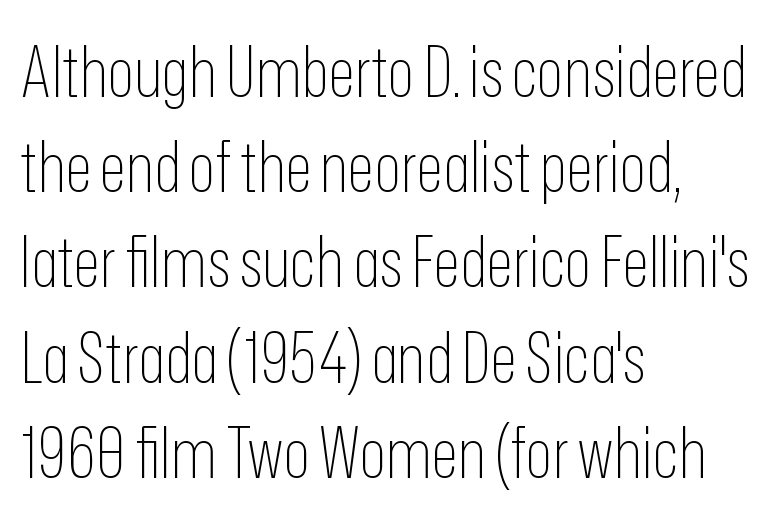
No italicization has been applied; the sample stays upright. This rendering features lettering with no underline. Casual observation: everything's shoved over to the left. The face used here is a sans, in the tradition of grotesques and geometrics.
